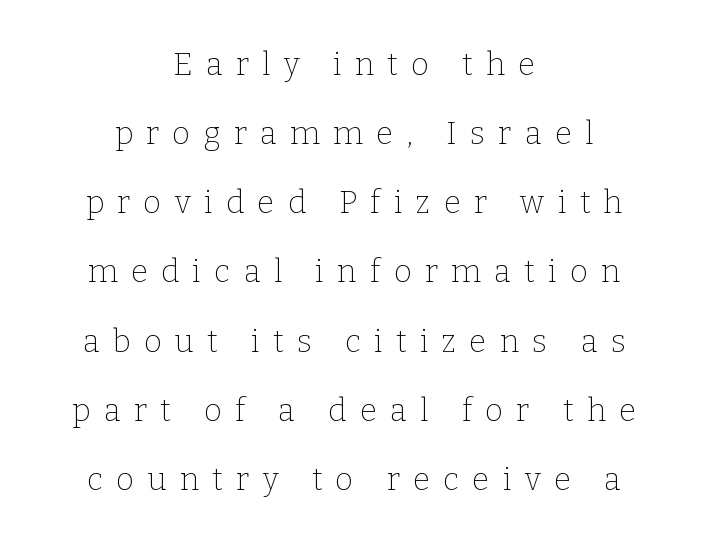
The image shows 31 px thin serif type, upright; set centered, loose line spacing (2.23x), unusually wide letter spacing (+0.43 em), not underlined; low stroke contrast and a medium x-height.
